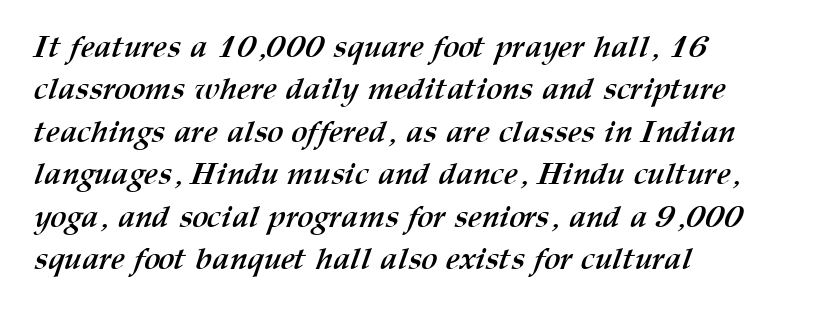
Q: Is the text bold? A: Yes.
Q: Is the text underlined? A: No.
Q: How is the paragraph aligned? A: Left-aligned.
Q: Is the spacing between letters normal or unusually wide? A: Normal.
Q: Is the spacing between lines tight, normal or loose? A: Normal.
Q: Width (condensed, normal, or wide)? A: Normal.
Q: Stroke contrast? A: Medium.
Q: x-height? A: Medium.
Q: Monospaced? A: No.
